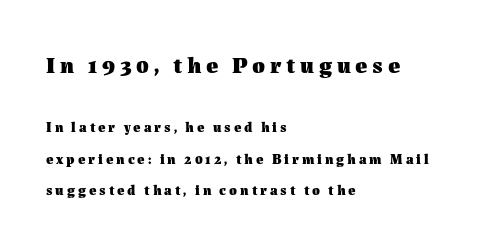
The image shows 23 px bold type, upright; set left-aligned, loose line spacing (2.22x), unusually wide letter spacing (+0.21 em), not underlined; the first (top) block is 1.64x larger.
